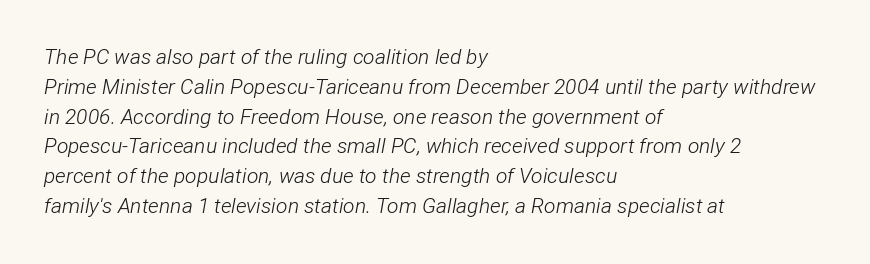
Q: Is the text bold? A: No.
Q: Is the text italic (slanted)? A: Yes, it leans right by about 12 degrees.
Q: Is the text underlined? A: No.
Q: How is the paragraph aligned? A: Left-aligned.
Q: Is the spacing between letters normal or unusually wide? A: Normal.
Q: Is the spacing between lines tight, normal or loose? A: Normal.
